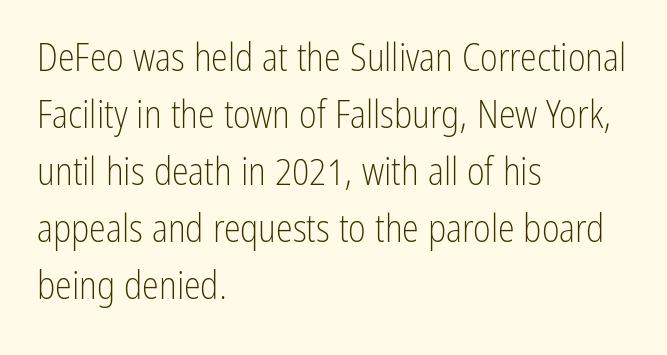
Is the type heavy? It reads as light-to-regular instead. The space between consecutive lines is moderate. Here the designer chose a conventional face with non-uniform glyph widths. Which margin do the lines hug? The left one — the right edge is uneven. Notice how the stems are strictly vertical — no italics here. Unmarked baselines from the first word to the last.
